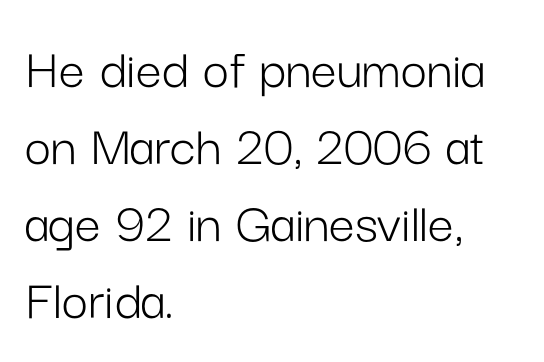
Successive baselines arrive at the customary interval. Tracking here is standard; glyphs follow each other at the usual distance. You can tell from the bare stems that sans-serif type was used. The letters stand upright; this is a roman face.
